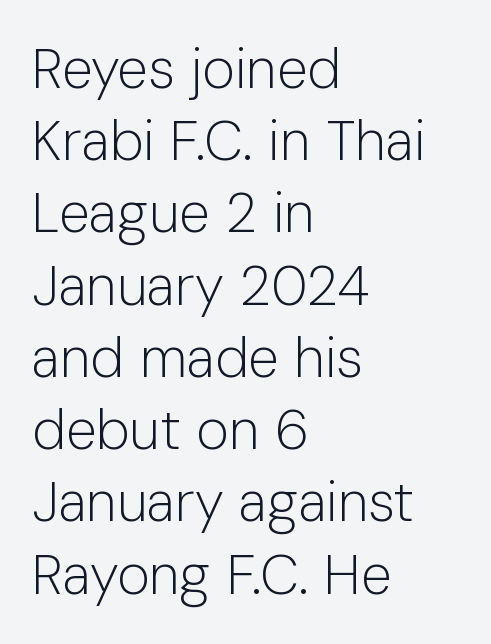
Q: Is the text bold? A: No.
Q: Is the text italic (slanted)? A: No, it is upright.
Q: Is the typeface a serif or a sans-serif typeface? A: Sans-serif.
Q: Is the text underlined? A: No.
Q: How is the paragraph aligned? A: Left-aligned.
Q: Is the spacing between letters normal or unusually wide? A: Normal.
Q: Is the spacing between lines tight, normal or loose? A: Normal.
Q: Width (condensed, normal, or wide)? A: Normal.
Q: Stroke contrast? A: Low.
Q: x-height? A: Medium.
Q: Monospaced? A: No.
